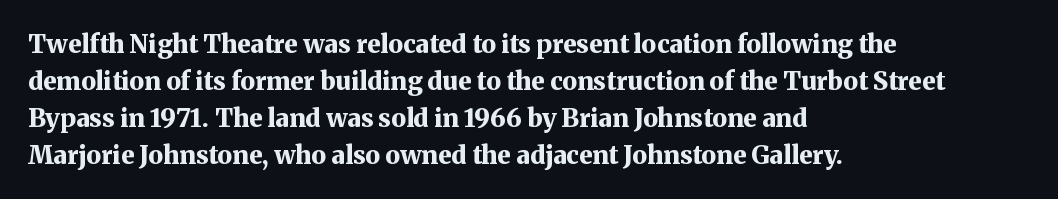
Horizontally, the lines are justified to the leading edge only. These words are printed bold, with thick strokes throughout. These lines sit exactly where default settings would place them. Every character sits straight up, as roman type does. Beneath every word, the page is bare.
